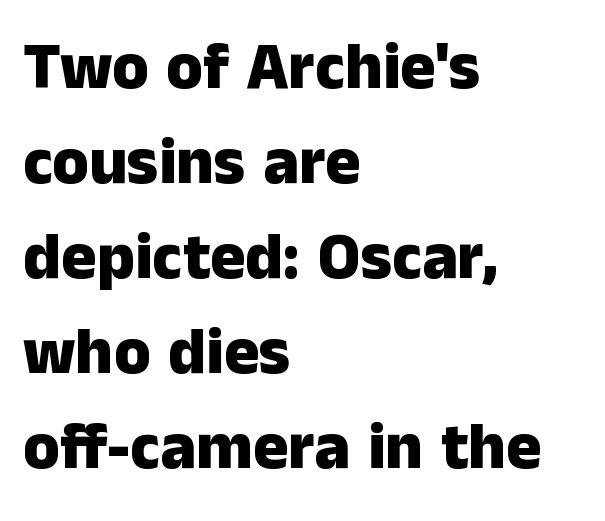
{"serif": "no", "italic": "no", "bold": "yes", "weight": "heavy", "width": "normal", "stroke_contrast": "low", "x_height": "medium", "monospaced": "no", "underline": "no", "align": "left", "line_spacing": "normal", "line_spacing_ratio": 1.44, "letter_spacing": "normal", "letter_spacing_em": 0.0, "glyph_px": 66}
